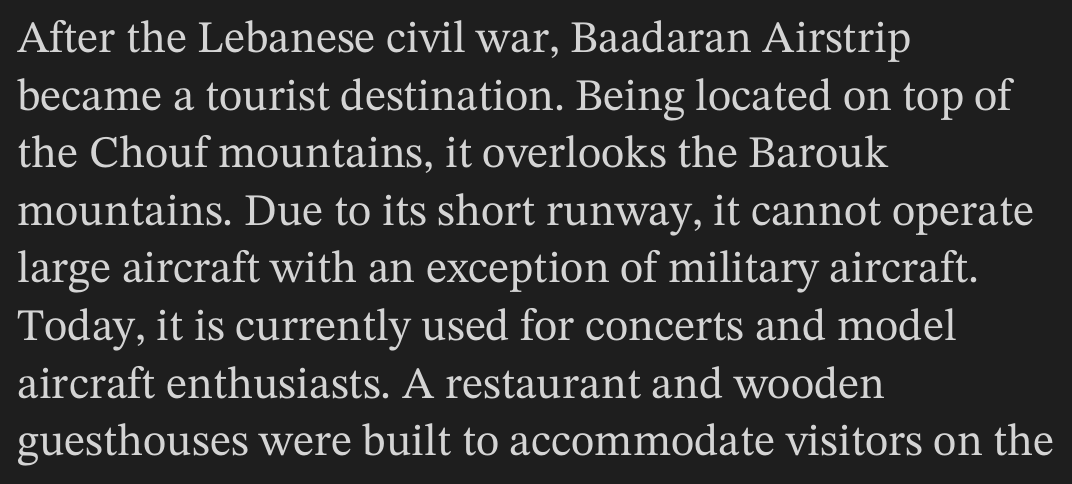
The image shows 45 px serif type, upright; set left-aligned, normal line spacing (1.28x), normal letter spacing, not underlined; medium stroke contrast and a medium x-height.
